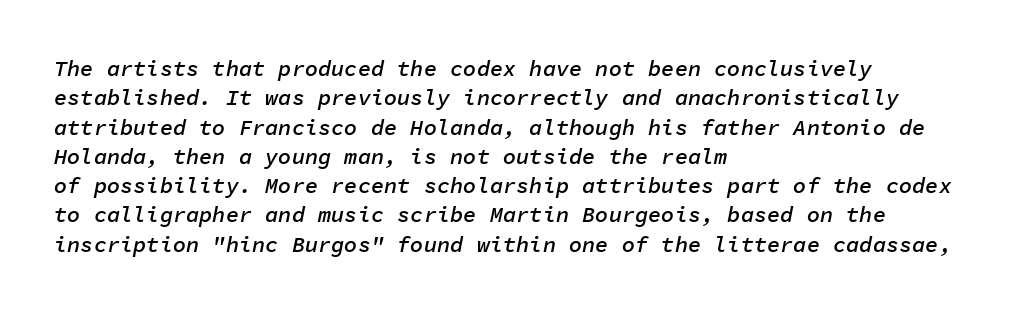
The image shows 22 px text type, italic (leaning right); set left-aligned, normal line spacing (1.33x), normal letter spacing, not underlined.
